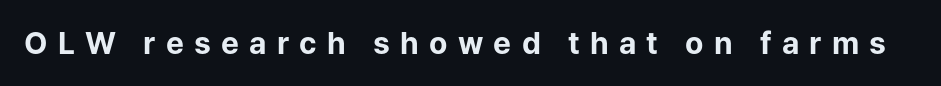
{"serif": "no", "italic": "no", "bold": "yes", "weight": "bold", "width": "normal", "stroke_contrast": "low", "x_height": "medium", "monospaced": "no", "underline": "no", "letter_spacing": "wide", "letter_spacing_em": 0.34, "glyph_px": 30}
